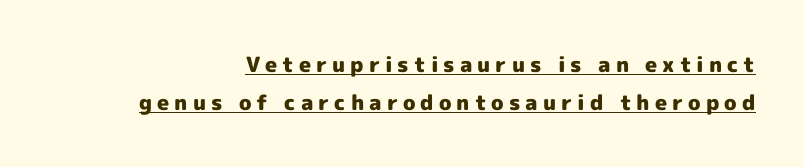
The image shows 21 px bold type, upright; set line spacing 1.83x, unusually wide letter spacing (+0.24 em), underlined.
